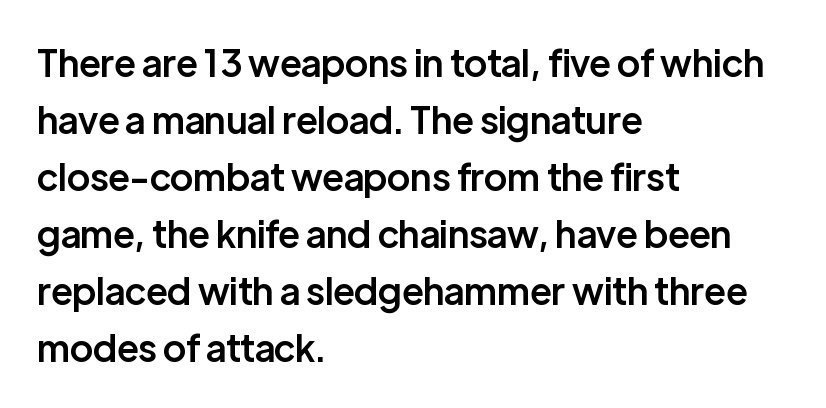
Is there any slant? The stems are plumb. If you drew a ruler down the left edge, every line would touch it. I'd call this a sans setting — the letters go barefoot. The glyphs are unaccompanied by any horizontal stroke below them. Notice how descenders clear the ascenders below comfortably — that's standard leading. The font is running at a semibold setting, under full bold.
